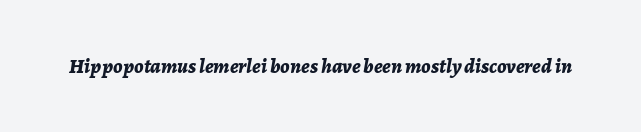
The image shows 21 px bold type, italic (leaning right); set normal letter spacing, not underlined.
